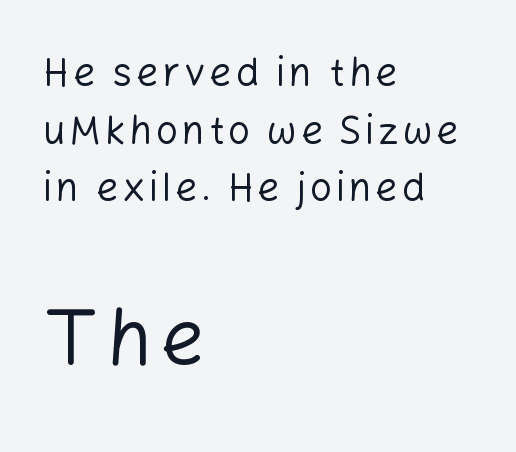
No feet cap the strokes, marking this as sans-serif type. Character widths vary here, with narrow letters taking less room than wide ones. A classic flush-left, rag-right setting is used for this passage. Posture: upright roman. Bold? No — there's no thickening of the strokes.
